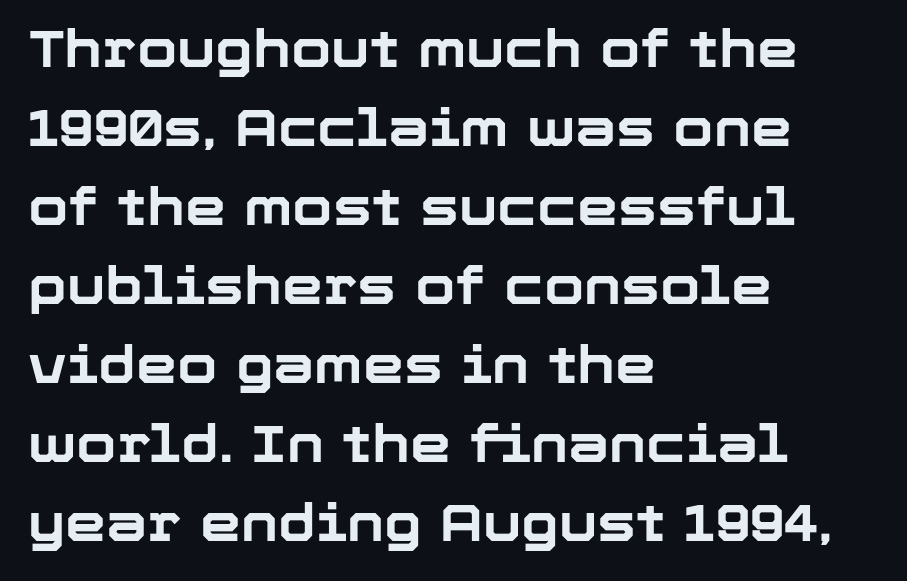
Spacing verdict: proportional, widths tailored to each character. Heavy-handed strokes throughout: this text is bold. Serif or sans? Sans — the stroke terminals are bare. Honestly, the letter spacing is just normal — you wouldn't notice it.
